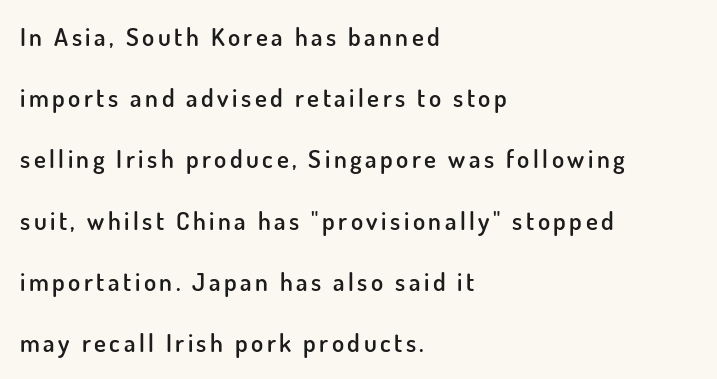
The image shows 25 px text type, upright; set left-aligned, loose line spacing (2.45x), not underlined.
